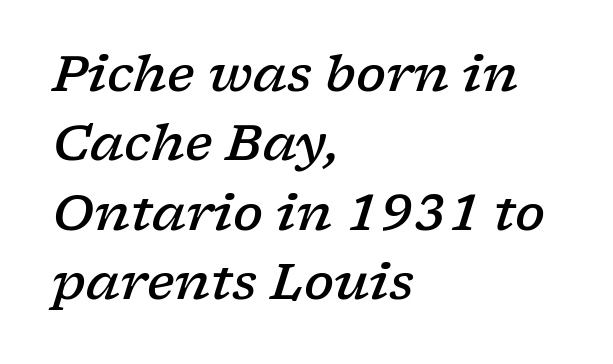
On the weight axis this lands at semibold, roughly 600. This block has exactly the height ordinary leading produces. Here the glyphs are tracked normally, forming tight word shapes. Left-aligned paragraph, ragged on the right. Descenders hang freely into open space.
